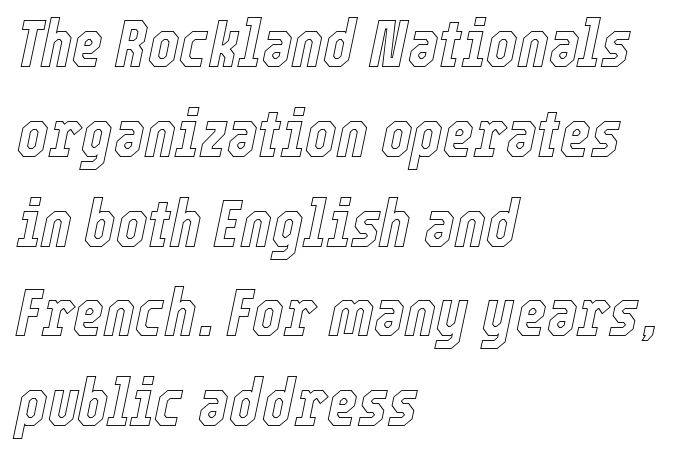
The image shows 66 px condensed type, italic (leaning right); set left-aligned, normal line spacing (1.36x), normal letter spacing, not underlined; a medium x-height.
